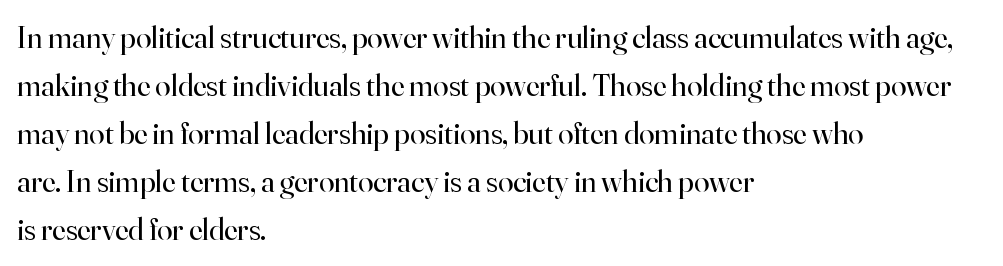
The specimen omits any rule beneath the text block's lines. The lines sit at an ordinary, default distance from one another. This sample uses plain, unmodified letter spacing. The rendering shows small feet on the letterforms — a serif design. The weight would be labelled regular, book, light, or lighter still. The rendering anchors every line to the left-hand side.
